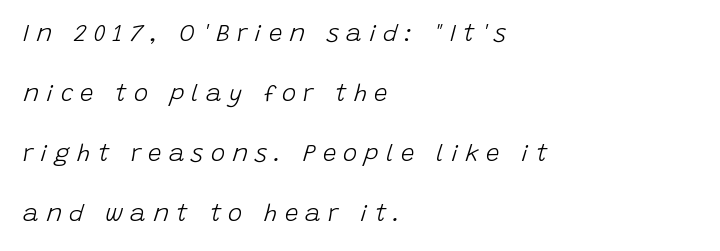
{"italic": "yes", "lean": "right", "slant_degrees": 15, "bold": "no", "underline": "no", "align": "left", "line_spacing": "loose", "line_spacing_ratio": 2.5, "letter_spacing": "wide", "letter_spacing_em": 0.3, "glyph_px": 24}
